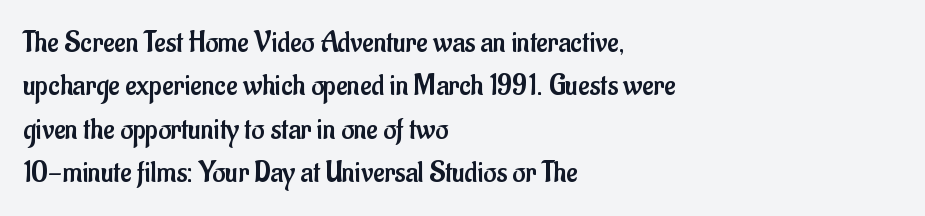
Line starts are locked; line ends wander. Classification — sans serif. This block has exactly the height ordinary leading produces. A typesetter would call this proportional, since set widths differ per character. Here the glyphs are tracked normally, forming tight word shapes.
